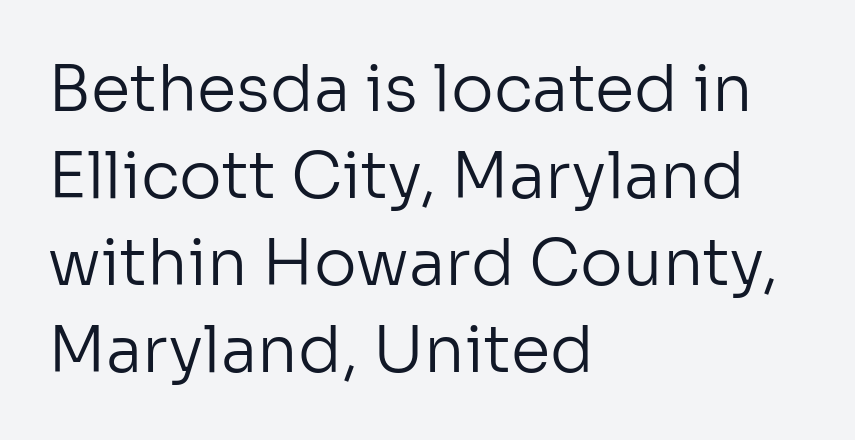
Q: Is the text bold? A: No.
Q: Is the text italic (slanted)? A: No, it is upright.
Q: Is the typeface a serif or a sans-serif typeface? A: Sans-serif.
Q: Is the text underlined? A: No.
Q: How is the paragraph aligned? A: Left-aligned.
Q: Is the spacing between letters normal or unusually wide? A: Normal.
Q: Is the spacing between lines tight, normal or loose? A: Normal.
Q: Width (condensed, normal, or wide)? A: Normal.
Q: Stroke contrast? A: Low.
Q: x-height? A: Medium.
Q: Monospaced? A: No.
